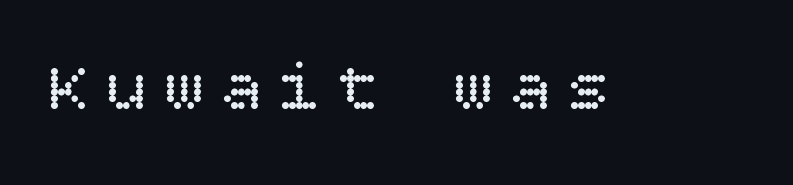
Q: Is the text bold? A: No.
Q: Is the text italic (slanted)? A: No, it is upright.
Q: Is the text underlined? A: No.
Q: Is the spacing between letters normal or unusually wide? A: Unusually wide.
Q: Width (condensed, normal, or wide)? A: Normal.
Q: Stroke contrast? A: Low.
Q: x-height? A: Large.
